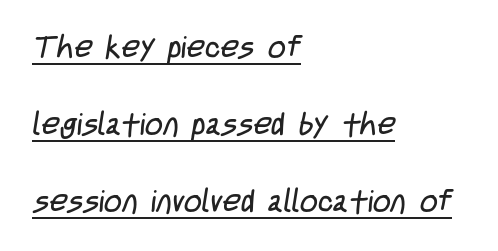
{"serif": "no", "bold": "no", "weight": "regular", "width": "condensed", "stroke_contrast": "low", "x_height": "large", "monospaced": "no", "underline": "yes", "align": "left", "line_spacing": "loose", "line_spacing_ratio": 2.49, "letter_spacing": "normal", "letter_spacing_em": 0.0, "glyph_px": 31}
